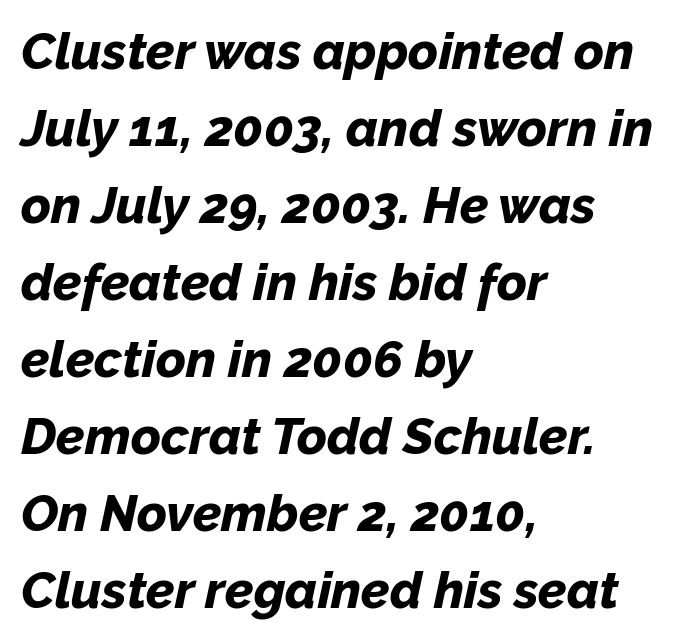
Q: Is the text bold? A: Yes.
Q: Is the text italic (slanted)? A: Yes, it leans right by about 12 degrees.
Q: Is the text underlined? A: No.
Q: How is the paragraph aligned? A: Left-aligned.
Q: Is the spacing between letters normal or unusually wide? A: Normal.
Q: Is the spacing between lines tight, normal or loose? A: Normal.
Q: Width (condensed, normal, or wide)? A: Normal.
Q: Stroke contrast? A: Low.
Q: x-height? A: Medium.
Q: Monospaced? A: No.
